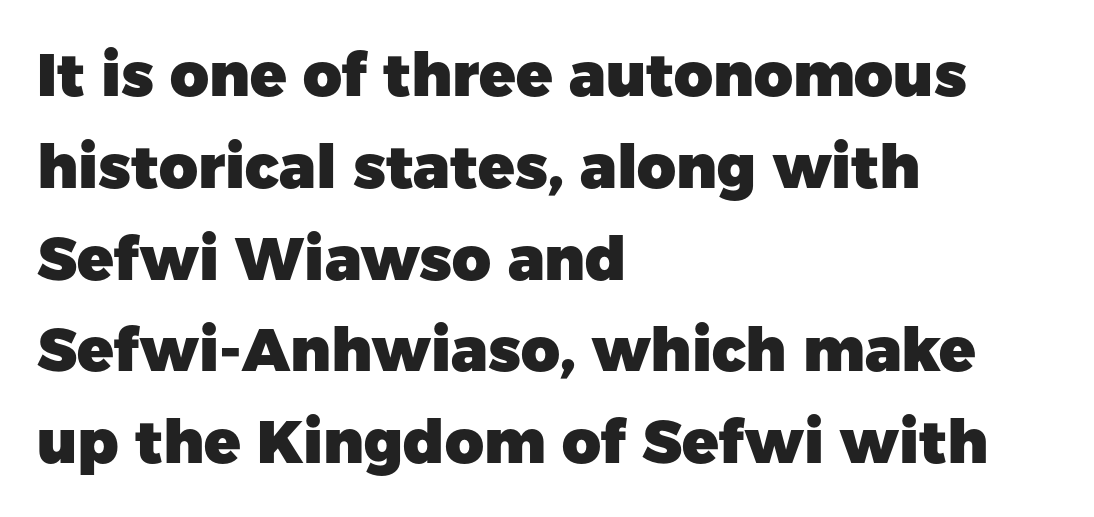
{"serif": "no", "italic": "no", "bold": "yes", "weight": "heavy", "width": "normal", "stroke_contrast": "low", "x_height": "medium", "monospaced": "no", "underline": "no", "align": "left", "line_spacing": "normal", "line_spacing_ratio": 1.53, "letter_spacing": "normal", "letter_spacing_em": 0.0, "glyph_px": 60}
